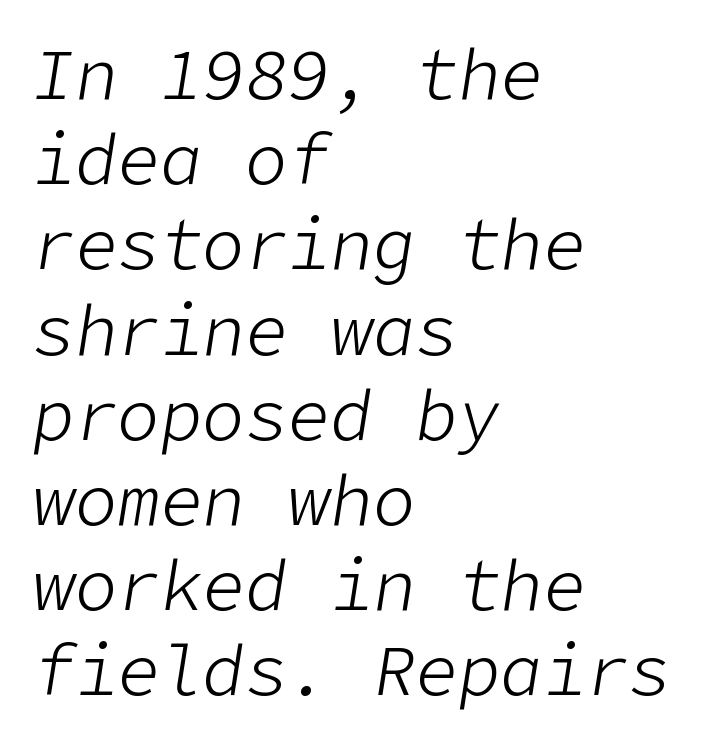
The image shows 71 px light type, italic (leaning right); set left-aligned, line spacing 1.2x, normal letter spacing, not underlined; low stroke contrast and a medium x-height.
